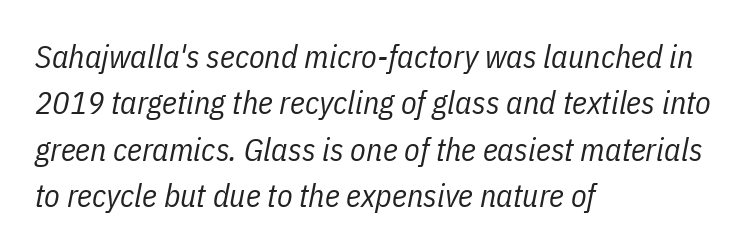
Q: Is the text bold? A: No.
Q: Is the text italic (slanted)? A: Yes, it leans right by about 11 degrees.
Q: Is the text underlined? A: No.
Q: How is the paragraph aligned? A: Left-aligned.
Q: Is the spacing between letters normal or unusually wide? A: Normal.
Q: Is the spacing between lines tight, normal or loose? A: Normal.
Q: Width (condensed, normal, or wide)? A: Condensed.
Q: Stroke contrast? A: Low.
Q: x-height? A: Medium.
Q: Monospaced? A: No.
